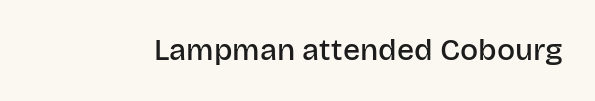
The image shows 30 px semibold sans-serif type, upright; set normal letter spacing, not underlined; low stroke contrast and a large x-height.
